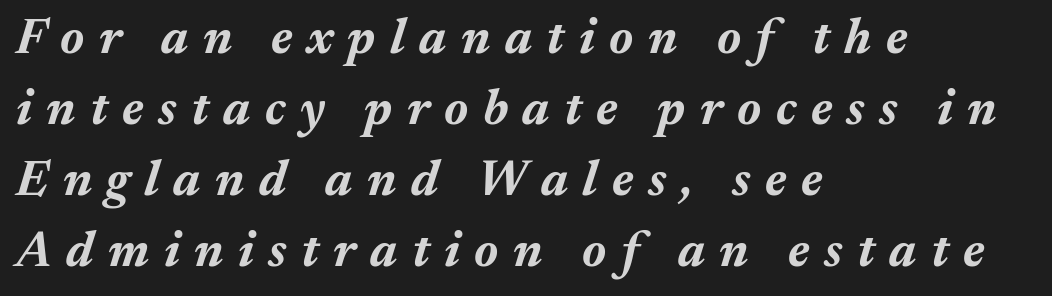
{"italic": "yes", "lean": "right", "slant_degrees": 17, "bold": "yes", "weight": "bold", "width": "normal", "stroke_contrast": "medium", "x_height": "medium", "monospaced": "no", "underline": "no", "align": "left", "line_spacing": "normal", "line_spacing_ratio": 1.42, "letter_spacing": "wide", "letter_spacing_em": 0.29, "glyph_px": 50}
